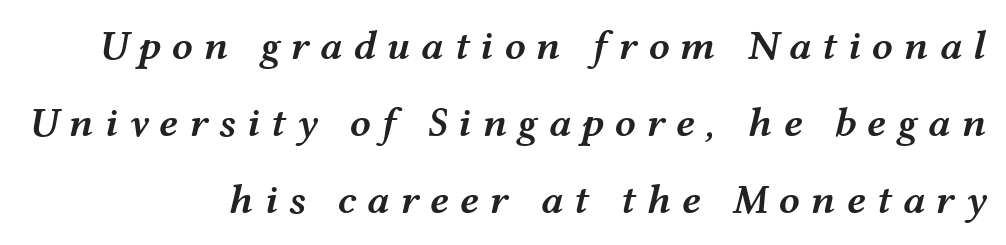
Q: Is the text bold? A: Semi-bold.
Q: Is the text italic (slanted)? A: Yes, it leans right by about 12 degrees.
Q: Is the text underlined? A: No.
Q: How is the paragraph aligned? A: Right-aligned.
Q: Is the spacing between letters normal or unusually wide? A: Unusually wide.
Q: Width (condensed, normal, or wide)? A: Wide.
Q: Stroke contrast? A: Medium.
Q: x-height? A: Medium.
Q: Monospaced? A: No.
